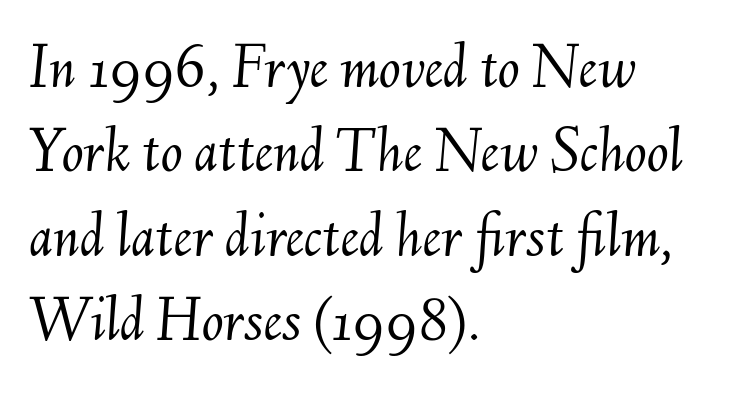
Counters stay open thanks to moderate or lighter strokes. This rendering leaves character spacing at its baseline value. Regarding leading, the lines here are spaced in the standard way. Looking at the ascenders, they clearly lean. Any mark beneath the type? The region is blank.
